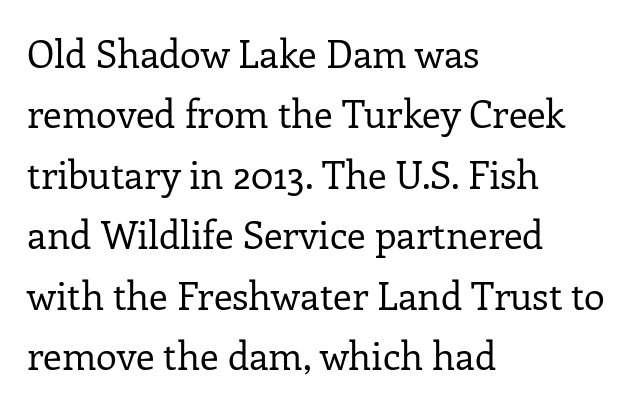
The image shows 38 px regular-weight serif type, upright; set left-aligned, normal line spacing (1.59x), normal letter spacing, not underlined; low stroke contrast and a medium x-height.
